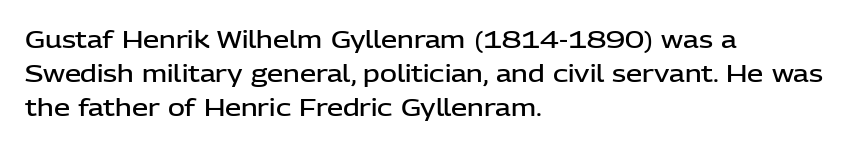
The type is set solid horizontally, with unmodified tracking. Letters rest on an invisible, unmarked baseline. The lettering holds an erect, upright posture throughout. Typeset ragged right — the left edge is the straight one. The block of text has a typical density, with ordinary space between rows.
